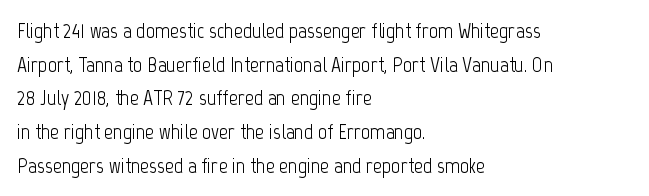
{"italic": "no", "bold": "no", "underline": "no", "align": "left", "line_spacing": "normal", "line_spacing_ratio": 1.53, "letter_spacing": "normal", "letter_spacing_em": 0.0, "glyph_px": 22}
